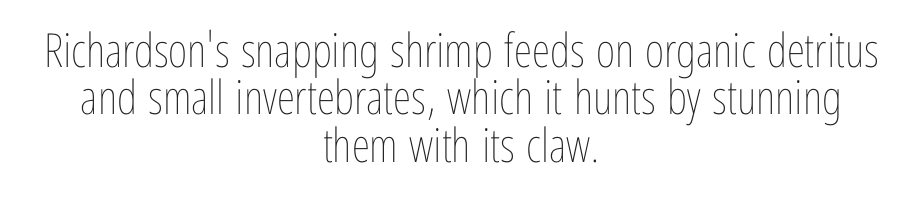
Type without underlining. Style check: upright. The typeface has the unassuming heft of standard copy or less. This rendering leaves character spacing at its baseline value. Alignment: centered. Character widths vary here, with narrow letters taking less room than wide ones.
